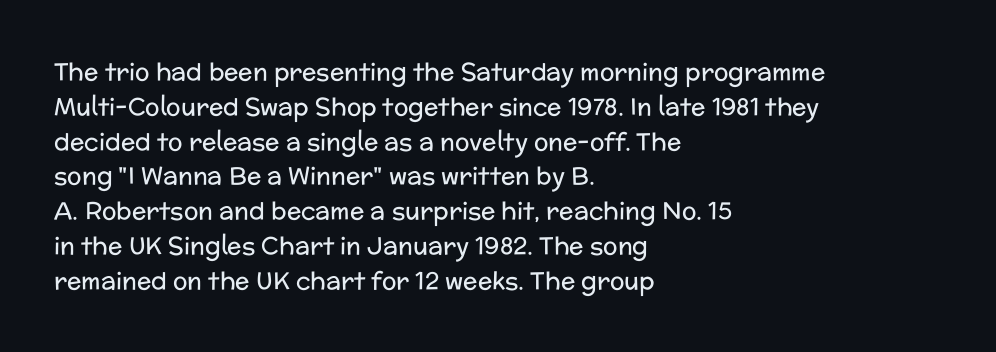
{"italic": "no", "bold": "no", "underline": "no", "align": "left", "line_spacing": "normal", "line_spacing_ratio": 1.45, "letter_spacing": "normal", "letter_spacing_em": 0.0, "glyph_px": 24}
